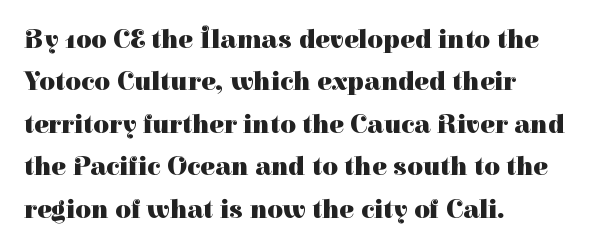
The axis of the letterforms is exactly vertical. The passage is arranged the way most books set body copy — flush left. Beneath every word, the page is bare. Summary of weight: heavy, a full bold. In terms of leading, this rendering sits right in the middle.
